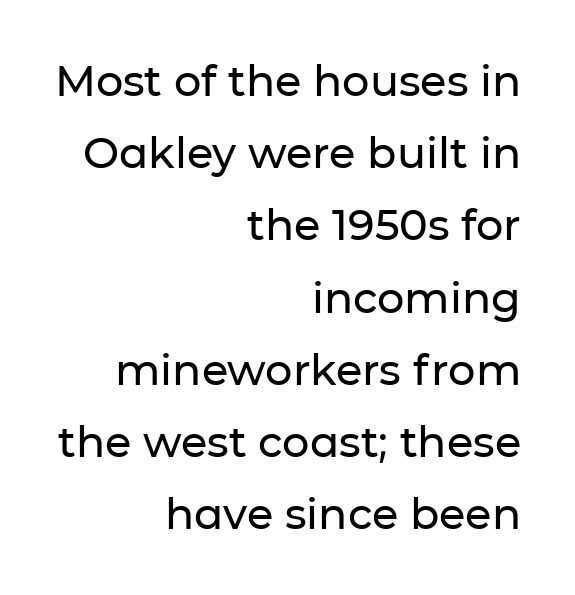
Q: Is the text italic (slanted)? A: No, it is upright.
Q: Is the typeface a serif or a sans-serif typeface? A: Sans-serif.
Q: Is the text underlined? A: No.
Q: How is the paragraph aligned? A: Right-aligned.
Q: Is the spacing between letters normal or unusually wide? A: Normal.
Q: Is the spacing between lines tight, normal or loose? A: Normal.
Q: Width (condensed, normal, or wide)? A: Normal.
Q: Stroke contrast? A: Low.
Q: x-height? A: Medium.
Q: Monospaced? A: No.
